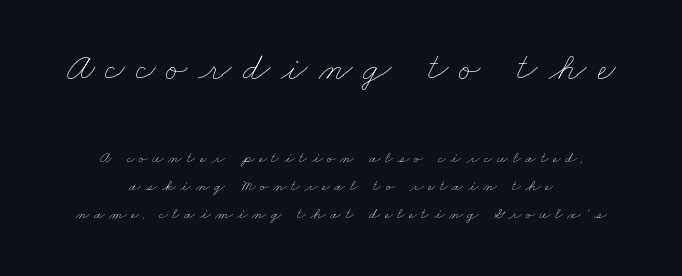
In terms of letterspacing, this is a distinctly airy, spread setting. Glance below the letters and you will spot only blank space. This is not heavy type; no bold has been used. The designer gave the opening block more size than the closing block. The passage shown is typed in a proportional face where columns would drift. Short and long lines alike share a common midpoint.
